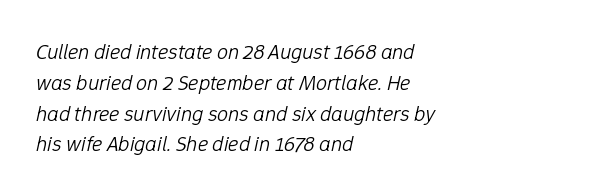
{"italic": "yes", "lean": "right", "slant_degrees": 12, "bold": "no", "underline": "no", "align": "left", "line_spacing": "normal", "line_spacing_ratio": 1.4, "letter_spacing": "normal", "letter_spacing_em": 0.0, "glyph_px": 22}
